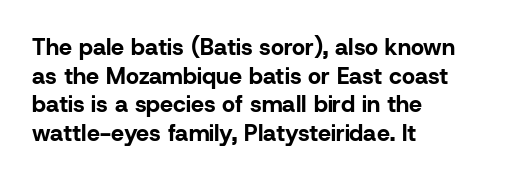
{"italic": "no", "bold": "yes", "underline": "no", "align": "left", "line_spacing": "normal", "line_spacing_ratio": 1.25, "letter_spacing": "normal", "letter_spacing_em": 0.0, "glyph_px": 23}
